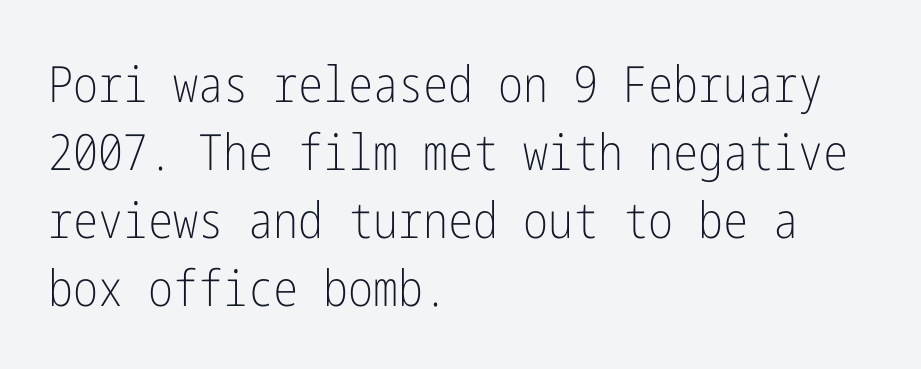
{"serif": "no", "italic": "no", "bold": "no", "weight": "light", "width": "condensed", "stroke_contrast": "low", "x_height": "medium", "underline": "no", "align": "left", "line_spacing": "normal", "line_spacing_ratio": 1.36, "letter_spacing": "normal", "letter_spacing_em": 0.0, "glyph_px": 50}
